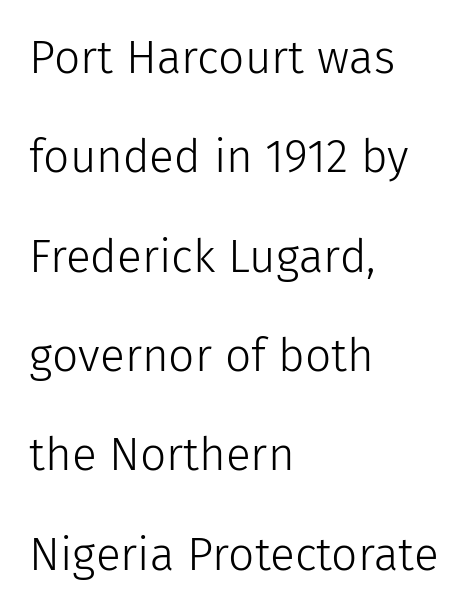
The image shows 46 px light sans-serif type, upright; set left-aligned, loose line spacing (2.16x), normal letter spacing, not underlined; low stroke contrast and a medium x-height.
